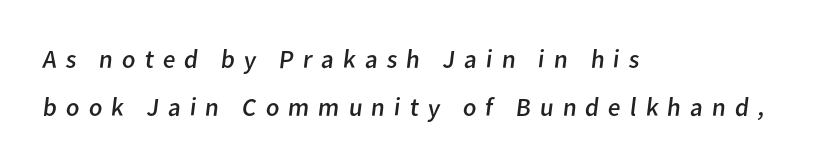
Nobody drew a line under any word here. This sample uses expanded letter spacing, leaving extra air between glyphs. Stems and bowls with no extra thickness — not bold. If you drew a ruler down the left edge, every line would touch it.
